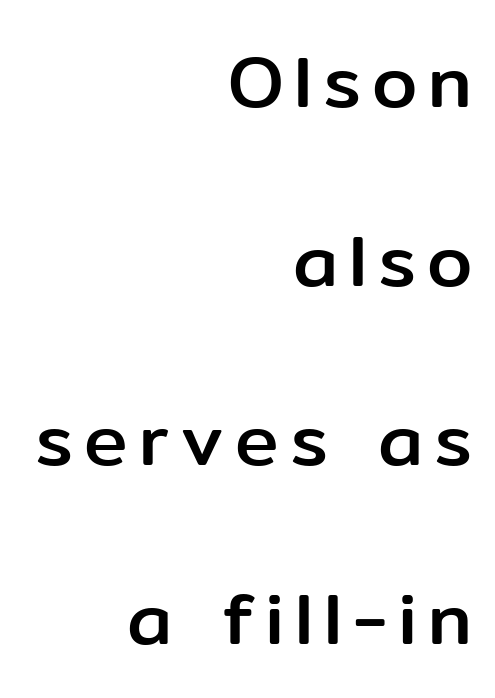
The image shows 73 px sans-serif type, upright; set right-aligned, loose line spacing (2.45x), not underlined; low stroke contrast and a medium x-height.
